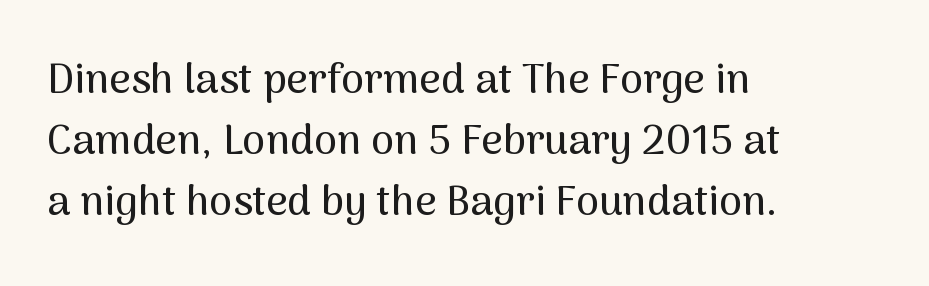
Tracking here is standard; glyphs follow each other at the usual distance. The specimen omits any rule beneath the text block's lines. Character widths vary here, with narrow letters taking less room than wide ones. Rendered with straight, roman letterforms. A normal amount of white space separates one row of letters from the next. These lines stack with their left ends in a neat column.
